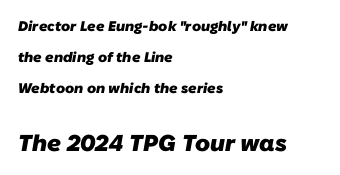
Decoration check: the copy has no underline. These lines stand farther apart than default settings would place them. The strokes are fattened all the way to bold. The rendering enlarges the type as you move from the upper chunk to the lower.
